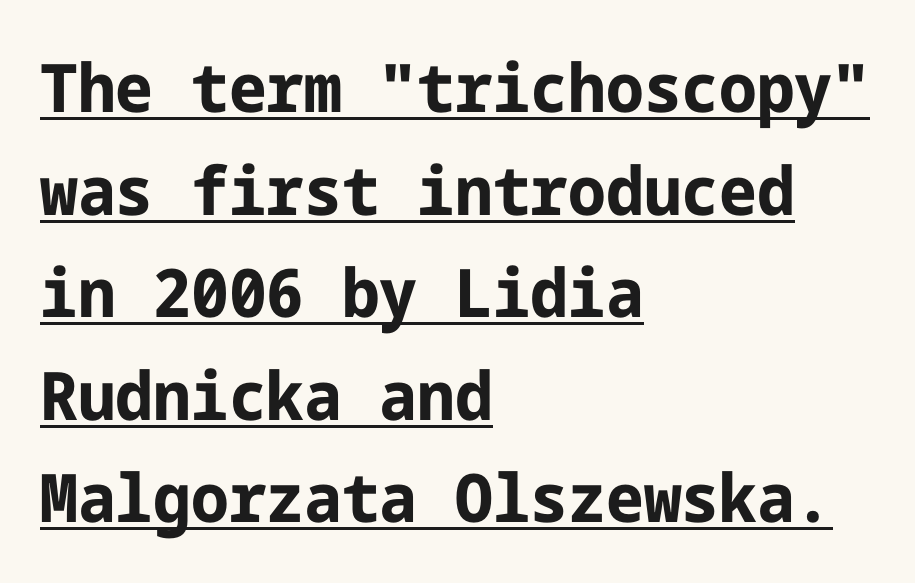
The image shows 67 px bold sans-serif type, upright; set left-aligned, normal line spacing (1.53x), normal letter spacing, underlined; low stroke contrast and a medium x-height.
